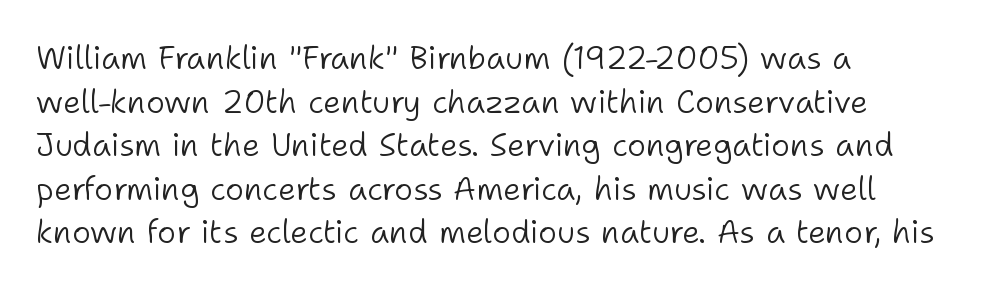
{"serif": "no", "italic": "no", "bold": "no", "weight": "light", "width": "normal", "stroke_contrast": "low", "x_height": "medium", "monospaced": "no", "underline": "no", "align": "left", "line_spacing": "normal", "line_spacing_ratio": 1.36, "letter_spacing": "normal", "letter_spacing_em": 0.0, "glyph_px": 32}
